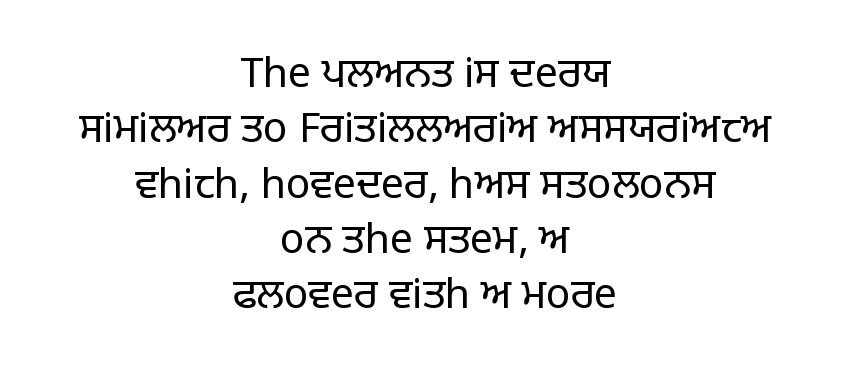
You could not count columns in this text — the font is proportionally spaced. Unlike a traditional serif, this face leaves its strokes unadorned. Quick note: underline off. Spacing between characters is what you'd get straight out of the box. Stems and bowls with no extra thickness — not bold. Regular leading.
